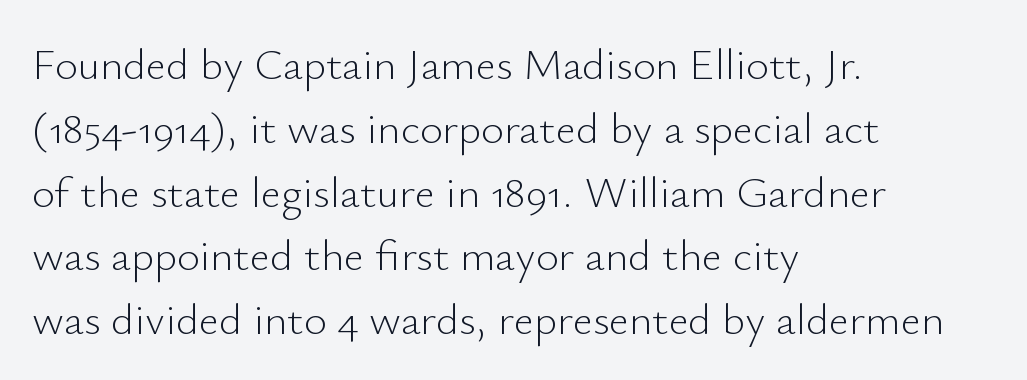
Q: Is the text bold? A: No.
Q: Is the text italic (slanted)? A: No, it is upright.
Q: Is the typeface a serif or a sans-serif typeface? A: Sans-serif.
Q: Is the text underlined? A: No.
Q: How is the paragraph aligned? A: Left-aligned.
Q: Is the spacing between letters normal or unusually wide? A: Normal.
Q: Is the spacing between lines tight, normal or loose? A: Normal.
Q: Width (condensed, normal, or wide)? A: Normal.
Q: Stroke contrast? A: Low.
Q: x-height? A: Small.
Q: Monospaced? A: No.
